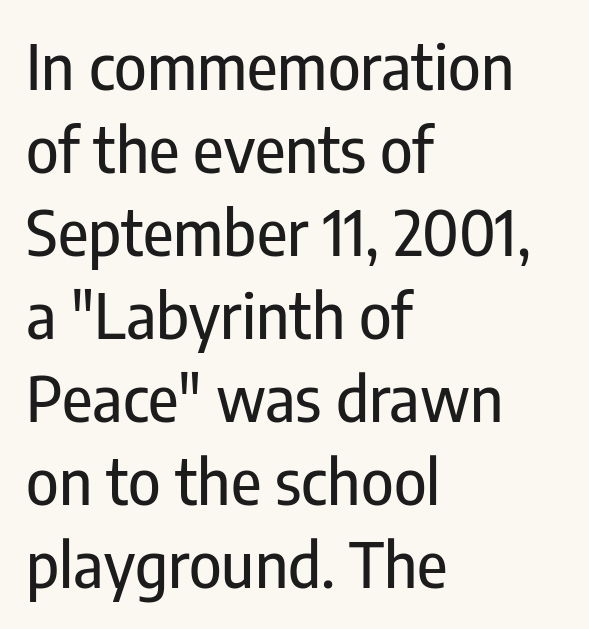
Q: Is the text italic (slanted)? A: No, it is upright.
Q: Is the typeface a serif or a sans-serif typeface? A: Sans-serif.
Q: Is the text underlined? A: No.
Q: How is the paragraph aligned? A: Left-aligned.
Q: Is the spacing between letters normal or unusually wide? A: Normal.
Q: Is the spacing between lines tight, normal or loose? A: Normal.
Q: Width (condensed, normal, or wide)? A: Condensed.
Q: Stroke contrast? A: Low.
Q: x-height? A: Medium.
Q: Monospaced? A: No.
